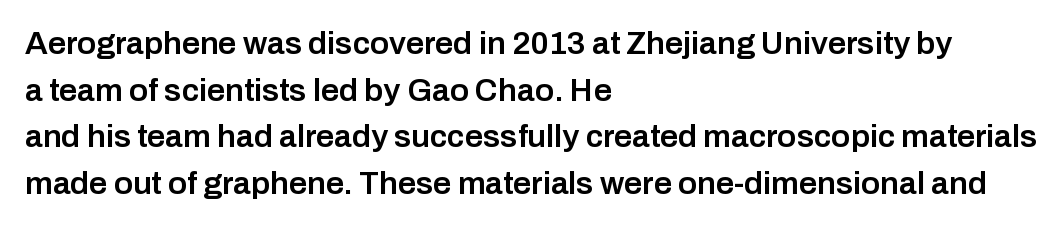
Just letters on the line, the space beneath them empty. The leading is moderate, giving the passage an even texture. These lines were composed using upright roman letters. The lines in this sample share a left origin and differ only in where they stop. Here the designer chose a conventional face with non-uniform glyph widths.
